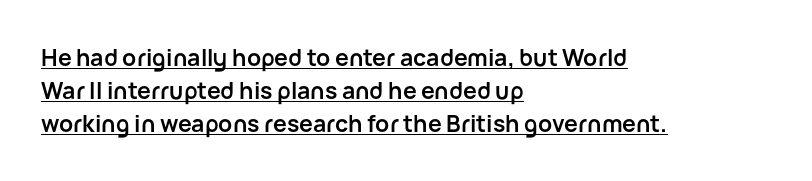
The image shows 23 px bold type, upright; set left-aligned, normal line spacing (1.44x), normal letter spacing, underlined.
